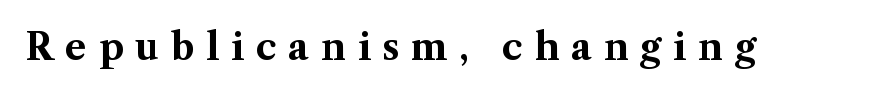
Q: Is the text bold? A: Yes.
Q: Is the text italic (slanted)? A: No, it is upright.
Q: Is the typeface a serif or a sans-serif typeface? A: Serif.
Q: Is the text underlined? A: No.
Q: Is the spacing between letters normal or unusually wide? A: Unusually wide.
Q: Width (condensed, normal, or wide)? A: Normal.
Q: Stroke contrast? A: Medium.
Q: x-height? A: Medium.
Q: Monospaced? A: No.
